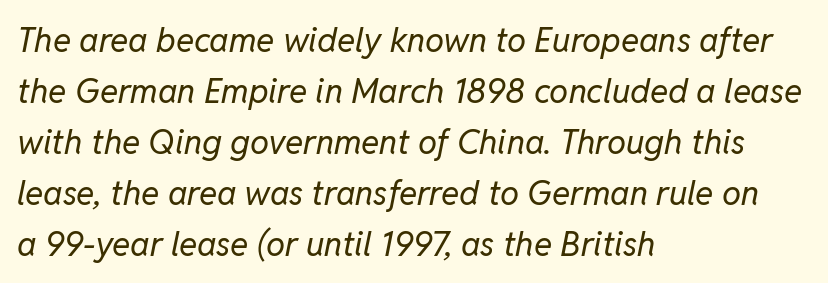
{"italic": "yes", "lean": "right", "slant_degrees": 11, "bold": "no", "weight": "regular", "width": "normal", "stroke_contrast": "low", "x_height": "medium", "monospaced": "no", "underline": "no", "align": "left", "line_spacing": "normal", "line_spacing_ratio": 1.5, "letter_spacing": "normal", "letter_spacing_em": 0.0, "glyph_px": 34}
